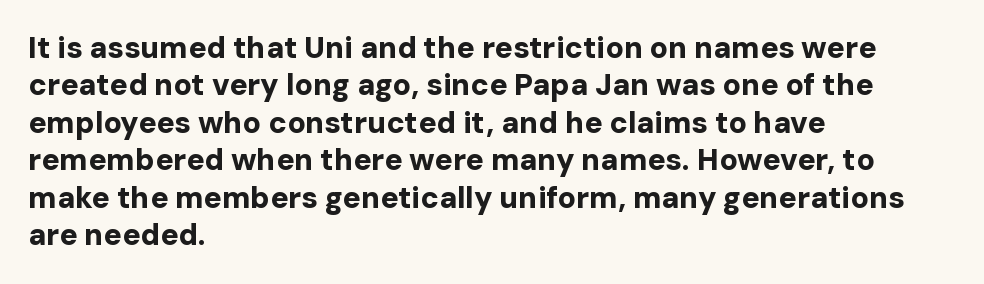
Q: Is the text bold? A: Yes.
Q: Is the text italic (slanted)? A: No, it is upright.
Q: Is the typeface a serif or a sans-serif typeface? A: Sans-serif.
Q: Is the text underlined? A: No.
Q: How is the paragraph aligned? A: Left-aligned.
Q: Is the spacing between letters normal or unusually wide? A: Normal.
Q: Is the spacing between lines tight, normal or loose? A: Normal.
Q: Width (condensed, normal, or wide)? A: Normal.
Q: Stroke contrast? A: Low.
Q: x-height? A: Medium.
Q: Monospaced? A: No.
